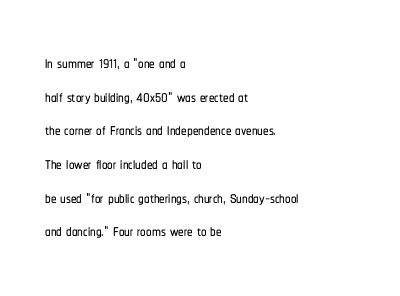
One glance says typical: line gaps are just what's usual. The letters stand upright; this is a roman face. The gap between lines stays unmarked. These lines keep a tight, regular rhythm from letter to letter. Casual observation: everything's shoved over to the left.
